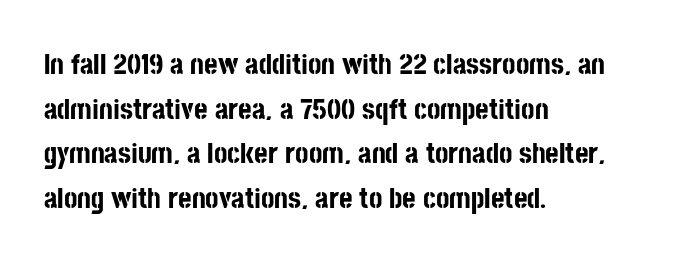
Underline: absent. Tracking here is standard; glyphs follow each other at the usual distance. The lines sit at an ordinary, default distance from one another. Teacher's note: observe the even left margin — that is flush-left alignment. The font's upright variant was chosen for this text.
